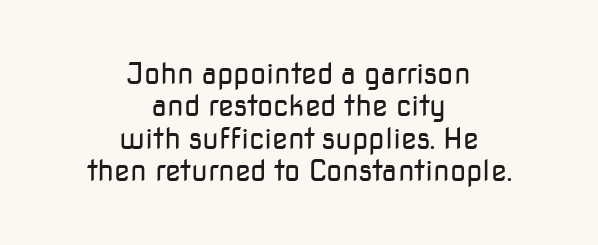
Q: Is the text bold? A: No.
Q: Is the text italic (slanted)? A: No, it is upright.
Q: Is the typeface a serif or a sans-serif typeface? A: Sans-serif.
Q: Is the text underlined? A: No.
Q: How is the paragraph aligned? A: Centered.
Q: Is the spacing between letters normal or unusually wide? A: Normal.
Q: Is the spacing between lines tight, normal or loose? A: Tight.
Q: Width (condensed, normal, or wide)? A: Normal.
Q: Stroke contrast? A: Low.
Q: x-height? A: Medium.
Q: Monospaced? A: No.
